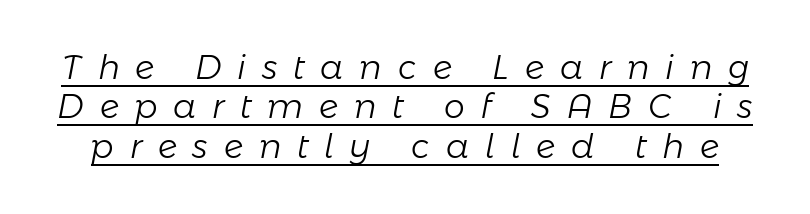
The image shows 33 px light type, italic (leaning right); set line spacing 1.19x, unusually wide letter spacing (+0.48 em), underlined; low stroke contrast and a medium x-height.
